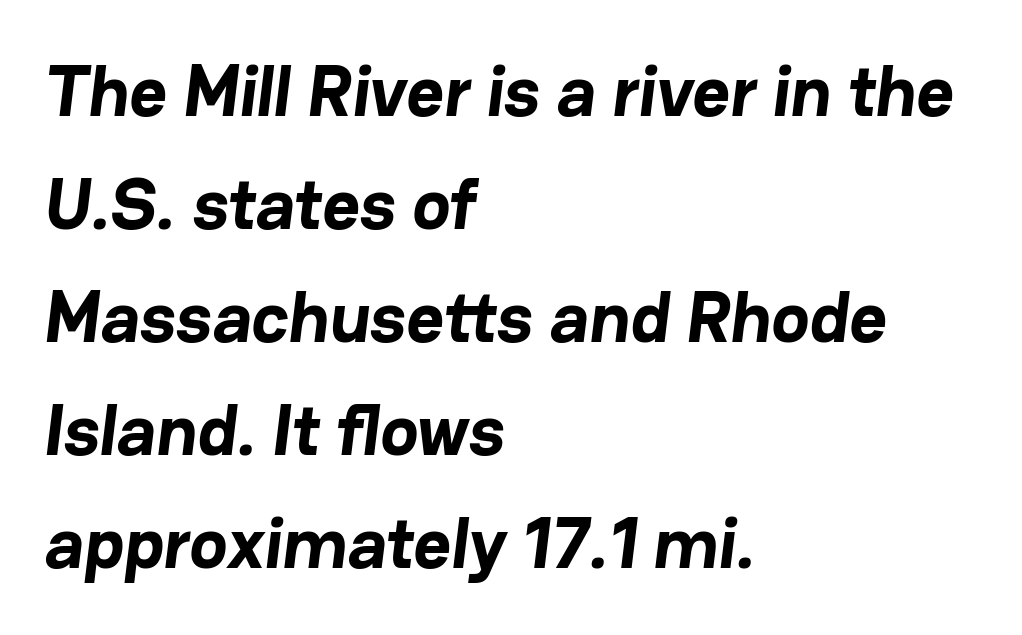
Examine the stroke ends and you'll find no serifs. Underline: absent. Line spacing here is normal. Thick stems and heavy bowls — unmistakably bold.
